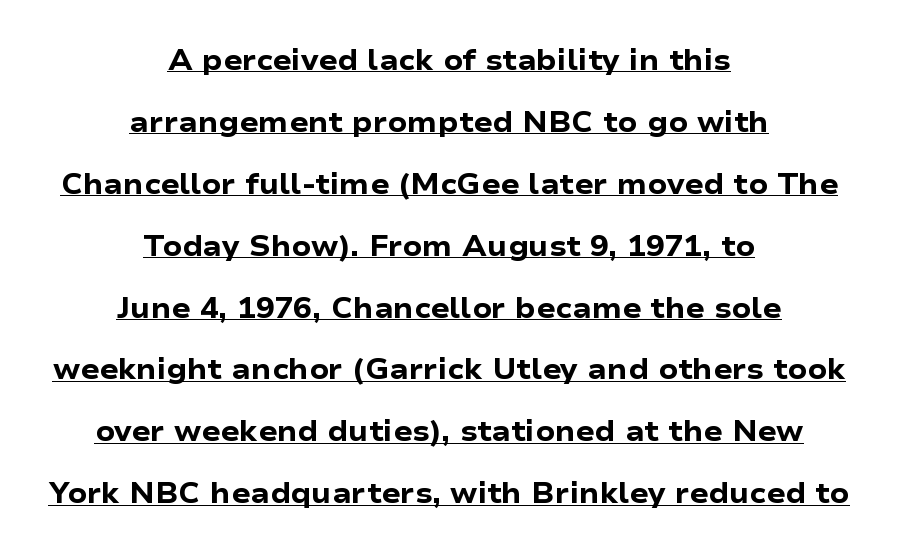
Q: Is the text bold? A: Yes.
Q: Is the text italic (slanted)? A: No, it is upright.
Q: Is the typeface a serif or a sans-serif typeface? A: Sans-serif.
Q: Is the text underlined? A: Yes.
Q: How is the paragraph aligned? A: Centered.
Q: Is the spacing between letters normal or unusually wide? A: Normal.
Q: Is the spacing between lines tight, normal or loose? A: Loose.
Q: Width (condensed, normal, or wide)? A: Wide.
Q: Stroke contrast? A: Low.
Q: x-height? A: Medium.
Q: Monospaced? A: No.
